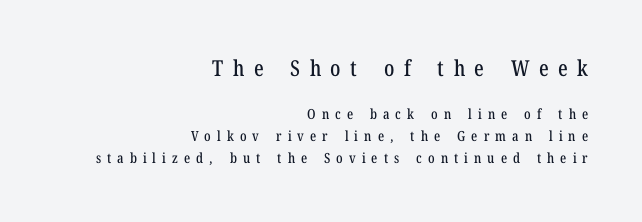
Rows of type keep a routine distance in the vertical direction. Each line ends at the same right margin while the left side varies. The rendering shrinks the type as you move from the upper chunk to the lower. The typography opts for an upright posture over an oblique one. Check the space under the baseline: it is left empty.
